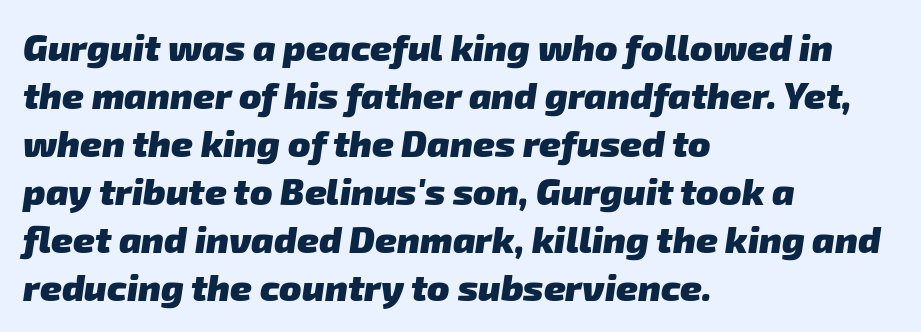
The image shows 37 px heavy sans-serif type; set left-aligned, normal line spacing (1.3x), normal letter spacing, not underlined; low stroke contrast and a medium x-height.
